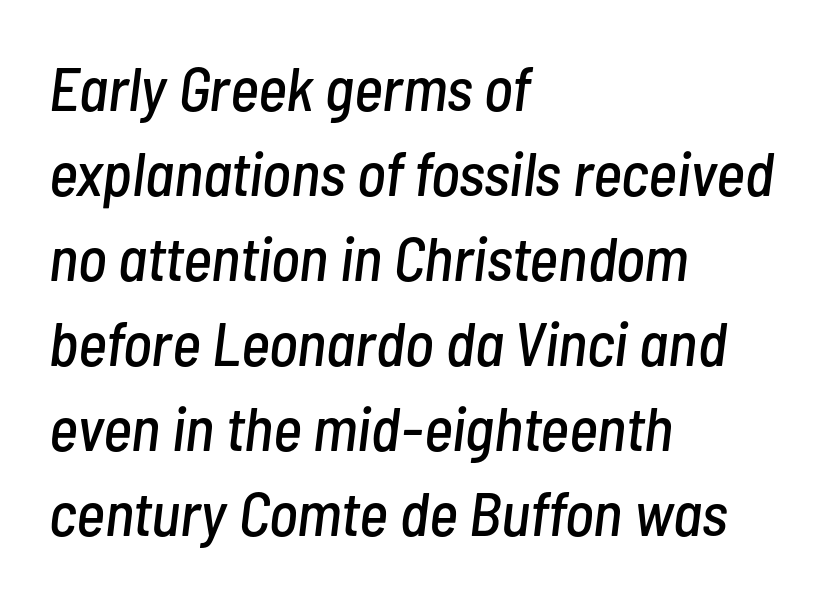
The image shows 62 px condensed type, italic (leaning right); set left-aligned, normal line spacing (1.37x), normal letter spacing, not underlined; low stroke contrast and a medium x-height.
